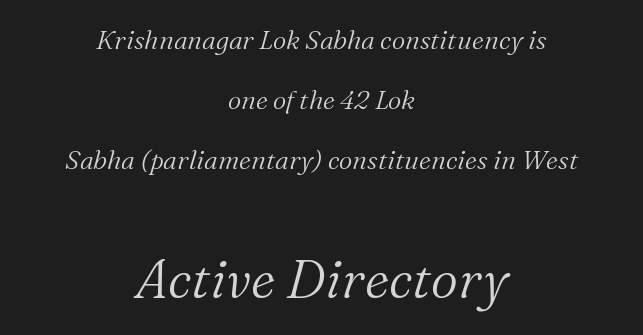
{"serif": "yes", "italic": "yes", "lean": "right", "slant_degrees": 16, "bold": "no", "weight": "light", "width": "normal", "stroke_contrast": "medium", "x_height": "medium", "monospaced": "no", "underline": "no", "align": "center", "line_spacing": "loose", "line_spacing_ratio": 2.31, "letter_spacing": "normal", "letter_spacing_em": 0.0, "larger_block": "second", "size_ratio": 2.04, "glyph_px": 53}
